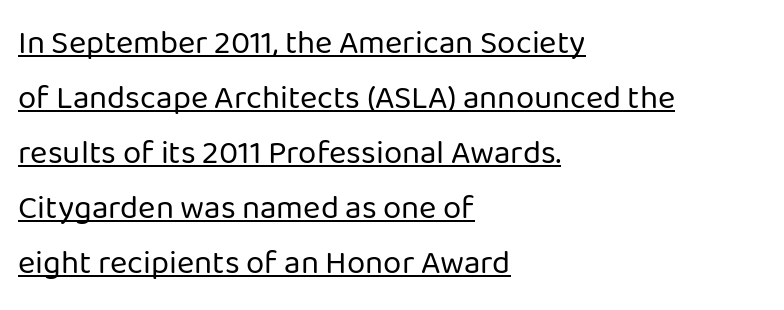
{"serif": "no", "italic": "no", "bold": "no", "weight": "regular", "width": "normal", "stroke_contrast": "low", "x_height": "medium", "monospaced": "no", "underline": "yes", "align": "left", "line_spacing": "normal", "line_spacing_ratio": 1.67, "letter_spacing": "normal", "letter_spacing_em": 0.0, "glyph_px": 33}
